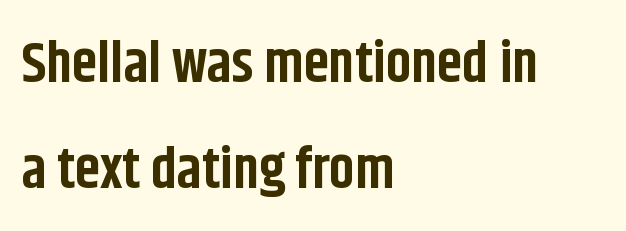
The gaps between neighbouring characters are ordinary and unremarkable. Stroke terminals: plain, sans-serif. Horizontal alignment here is leftward, the default for most running prose. Quick note: underline off. The face used here is proportionally spaced, like ordinary book or web type.
